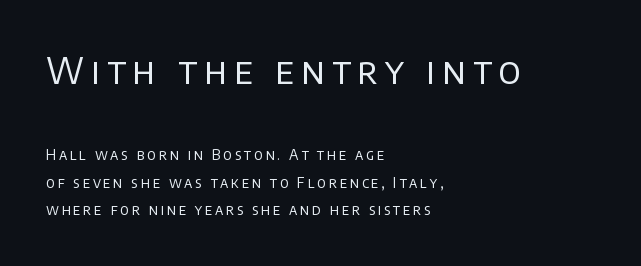
The image shows 36 px regular-weight sans-serif type, upright; set left-aligned, loose line spacing (1.96x), not underlined; the first (top) block is 2.57x larger; low stroke contrast and a large x-height.
